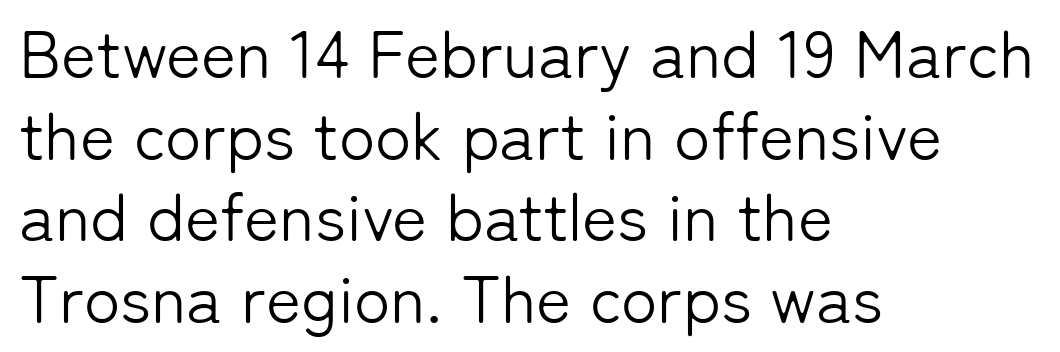
{"serif": "no", "italic": "no", "bold": "no", "weight": "light", "width": "normal", "stroke_contrast": "low", "x_height": "medium", "monospaced": "no", "underline": "no", "align": "left", "line_spacing_ratio": 1.22, "letter_spacing": "normal", "letter_spacing_em": 0.0, "glyph_px": 67}
